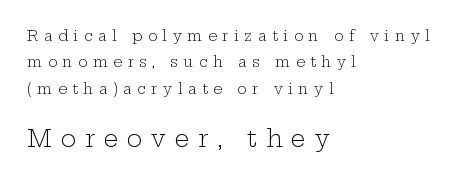
Q: Is the text bold? A: No.
Q: Is the text italic (slanted)? A: No, it is upright.
Q: Is the text underlined? A: No.
Q: How is the paragraph aligned? A: Left-aligned.
Q: Is the spacing between letters normal or unusually wide? A: Unusually wide.
Q: Which block of text is set in a larger size, the first (top) or the second (bottom)? A: The second (bottom) one.
